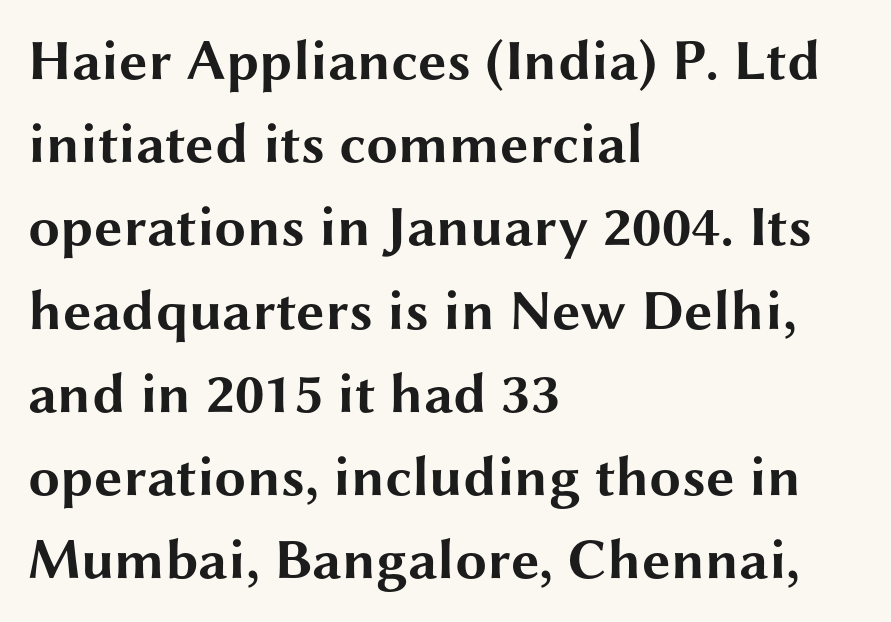
Q: Is the text bold? A: Yes.
Q: Is the text italic (slanted)? A: No, it is upright.
Q: Is the typeface a serif or a sans-serif typeface? A: Sans-serif.
Q: Is the text underlined? A: No.
Q: How is the paragraph aligned? A: Left-aligned.
Q: Is the spacing between letters normal or unusually wide? A: Normal.
Q: Is the spacing between lines tight, normal or loose? A: Normal.
Q: Width (condensed, normal, or wide)? A: Wide.
Q: Stroke contrast? A: Medium.
Q: x-height? A: Medium.
Q: Monospaced? A: No.
